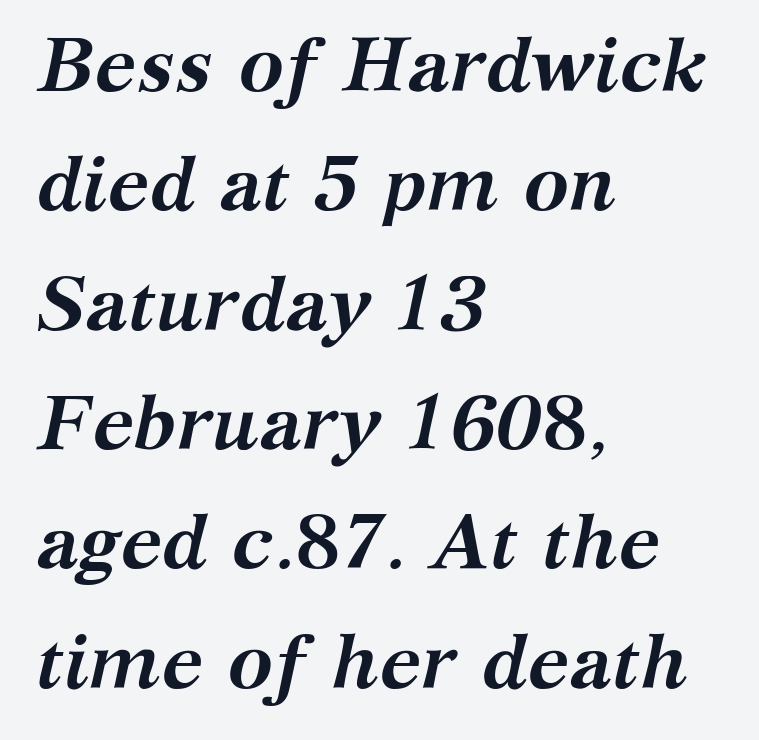
Stroke terminals: seriffed. How would I describe the line gaps? Plain and ordinary. The characters look thick and weighty, a clear bold. There's an unmistakable incline to the writing here. This sample has the flowing, uneven cadence of proportional lettering.
